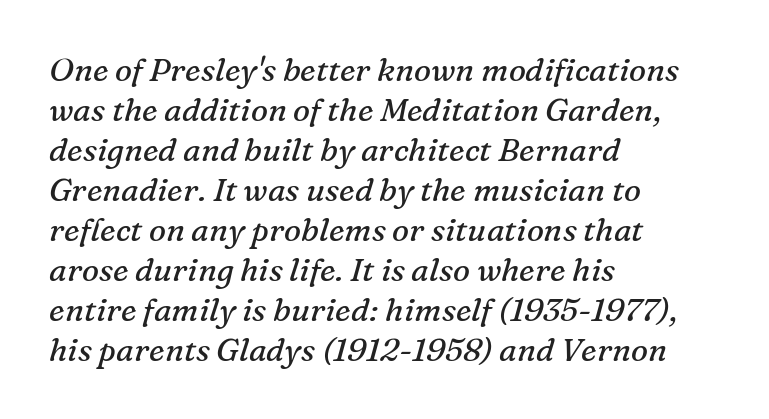
{"serif": "yes", "italic": "yes", "lean": "right", "slant_degrees": 16, "bold": "no", "weight": "regular", "width": "normal", "stroke_contrast": "medium", "x_height": "medium", "monospaced": "no", "underline": "no", "align": "left", "line_spacing": "normal", "line_spacing_ratio": 1.25, "letter_spacing": "normal", "letter_spacing_em": 0.0, "glyph_px": 32}
